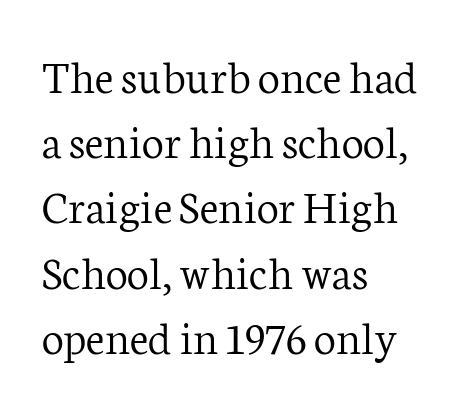
{"serif": "yes", "italic": "no", "bold": "no", "weight": "light", "width": "normal", "stroke_contrast": "low", "x_height": "medium", "monospaced": "no", "underline": "no", "align": "left", "line_spacing": "normal", "line_spacing_ratio": 1.33, "letter_spacing": "normal", "letter_spacing_em": 0.0, "glyph_px": 49}
